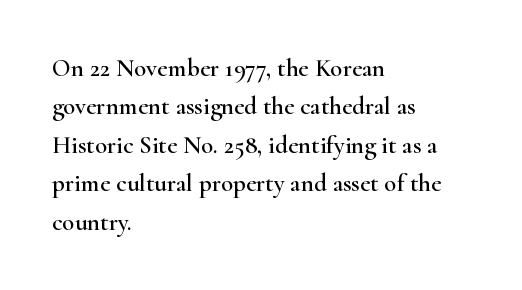
Q: Is the text italic (slanted)? A: No, it is upright.
Q: Is the text underlined? A: No.
Q: How is the paragraph aligned? A: Left-aligned.
Q: Is the spacing between letters normal or unusually wide? A: Normal.
Q: Is the spacing between lines tight, normal or loose? A: Normal.
